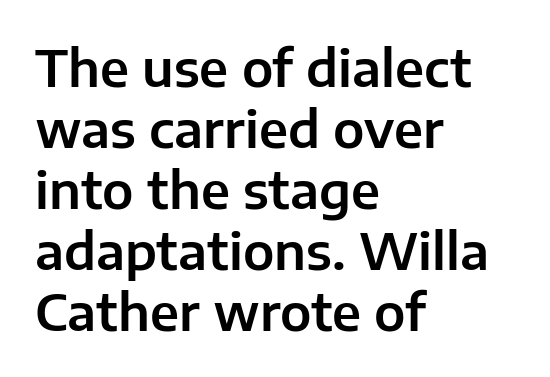
Q: Is the text italic (slanted)? A: No, it is upright.
Q: Is the typeface a serif or a sans-serif typeface? A: Sans-serif.
Q: Is the text underlined? A: No.
Q: How is the paragraph aligned? A: Left-aligned.
Q: Is the spacing between letters normal or unusually wide? A: Normal.
Q: Width (condensed, normal, or wide)? A: Normal.
Q: Stroke contrast? A: Low.
Q: x-height? A: Medium.
Q: Monospaced? A: No.
